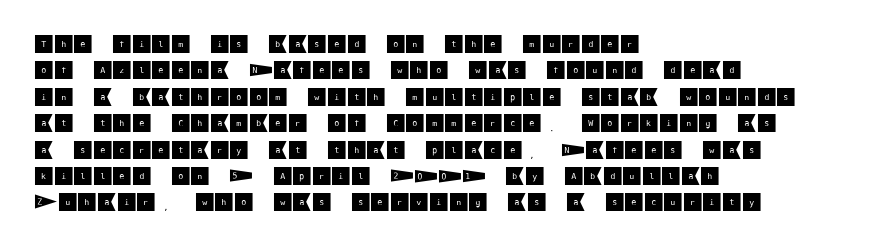
Default kerning and tracking; the words read as compact shapes. Evenly set lines give the paragraph a standard silhouette. In CSS terms this would be text-align: left. A bare baseline throughout the passage. Every character sits straight up, as roman type does.
